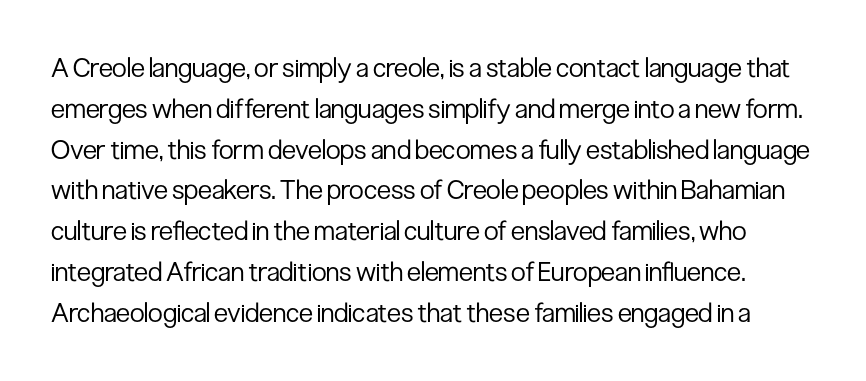
{"italic": "no", "bold": "no", "underline": "no", "line_spacing": "normal", "line_spacing_ratio": 1.51, "letter_spacing": "normal", "letter_spacing_em": 0.0, "glyph_px": 27}
